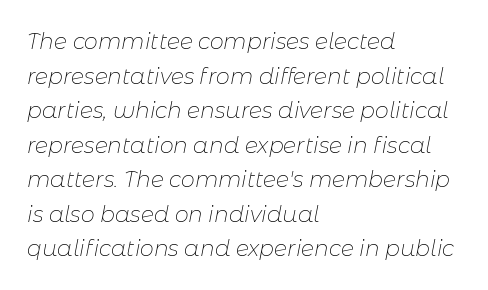
The image shows 22 px text type, italic (leaning right); set left-aligned, normal line spacing (1.57x), normal letter spacing, not underlined.
